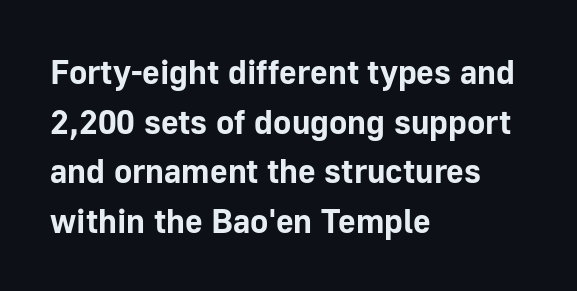
Notice how thick the strokes are: this is what a full bold looks like. Is this a fixed-width face? No — the glyphs have proportional, varying widths. Glyph-to-glyph distance matches everyday printed text. Examine the stroke ends and you'll find no serifs.
